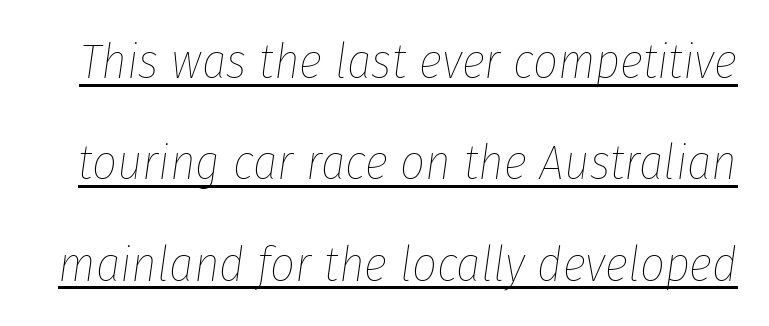
The image shows 49 px thin, condensed type, italic (leaning right); set loose line spacing (2.07x), normal letter spacing, underlined; low stroke contrast and a medium x-height.
